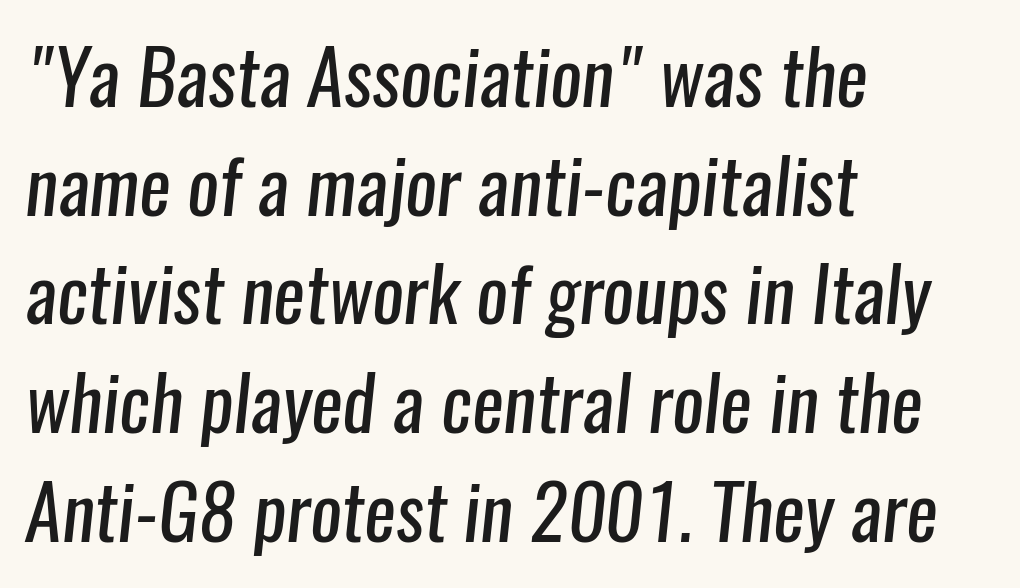
Q: Is the text bold? A: No.
Q: Is the typeface a serif or a sans-serif typeface? A: Sans-serif.
Q: Is the text underlined? A: No.
Q: How is the paragraph aligned? A: Left-aligned.
Q: Is the spacing between letters normal or unusually wide? A: Normal.
Q: Is the spacing between lines tight, normal or loose? A: Normal.
Q: Width (condensed, normal, or wide)? A: Condensed.
Q: Stroke contrast? A: Low.
Q: x-height? A: Medium.
Q: Monospaced? A: No.
